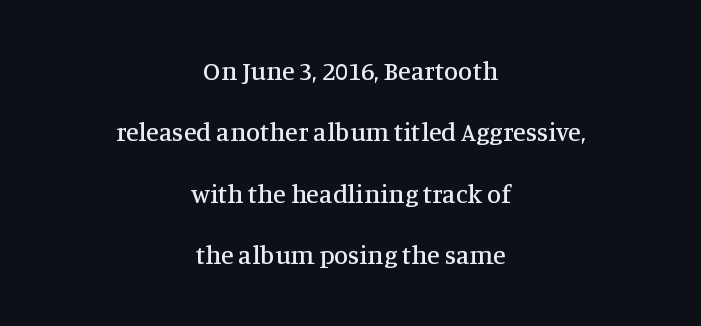
The image shows 26 px text type, upright; set centered, loose line spacing (2.36x), normal letter spacing, not underlined.
